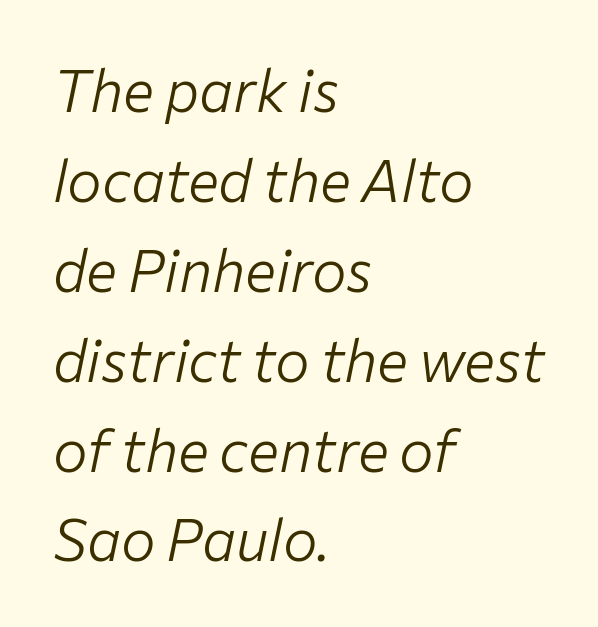
Q: Is the text bold? A: No.
Q: Is the text italic (slanted)? A: Yes, it leans right by about 12 degrees.
Q: Is the text underlined? A: No.
Q: How is the paragraph aligned? A: Left-aligned.
Q: Is the spacing between letters normal or unusually wide? A: Normal.
Q: Is the spacing between lines tight, normal or loose? A: Normal.
Q: Width (condensed, normal, or wide)? A: Normal.
Q: Stroke contrast? A: Low.
Q: x-height? A: Medium.
Q: Monospaced? A: No.
